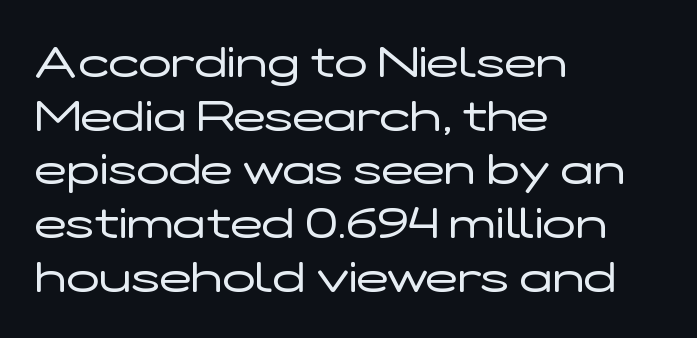
The image shows 43 px regular-weight, wide sans-serif type, upright; set left-aligned, normal line spacing (1.25x), normal letter spacing, not underlined; low stroke contrast and a medium x-height.
